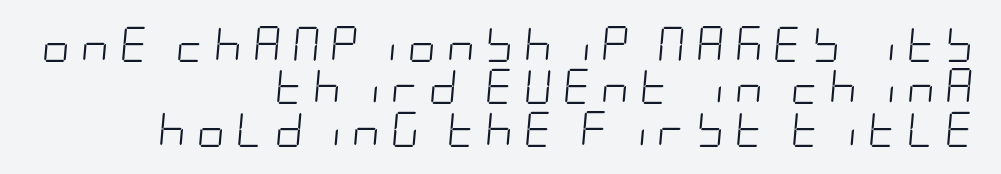
The image shows 35 px light, condensed type, italic (leaning right); set right-aligned, line spacing 1.21x, unusually wide letter spacing (+0.29 em), not underlined; low stroke contrast and a large x-height.
